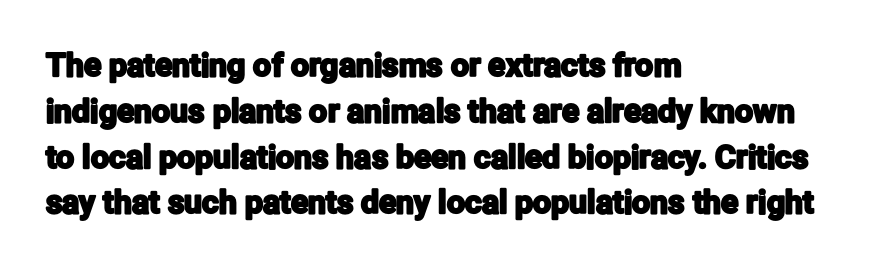
{"serif": "no", "italic": "no", "width": "condensed", "stroke_contrast": "low", "x_height": "medium", "monospaced": "no", "underline": "no", "align": "left", "line_spacing": "normal", "line_spacing_ratio": 1.43, "letter_spacing": "normal", "letter_spacing_em": 0.0, "glyph_px": 32}
